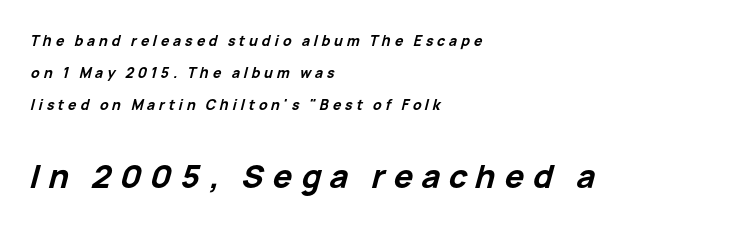
The characters look thick and weighty, a clear bold. A classic flush-left, rag-right setting is used for this passage. The baseline area is clear. Slanted lettering throughout. Which of the two is more prominent by size? The second, at the bottom.
